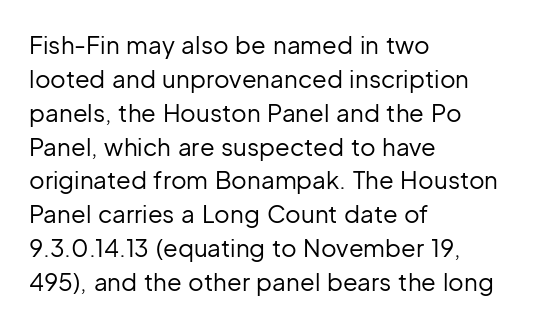
{"italic": "no", "bold": "no", "underline": "no", "align": "left", "line_spacing": "normal", "line_spacing_ratio": 1.41, "letter_spacing": "normal", "letter_spacing_em": 0.0, "glyph_px": 24}
